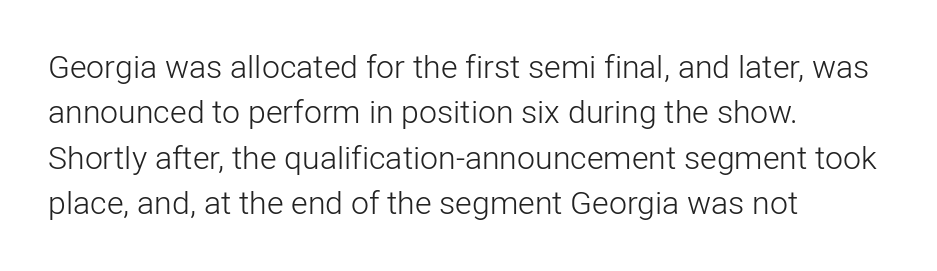
Q: Is the text bold? A: No.
Q: Is the text italic (slanted)? A: No, it is upright.
Q: Is the typeface a serif or a sans-serif typeface? A: Sans-serif.
Q: Is the text underlined? A: No.
Q: How is the paragraph aligned? A: Left-aligned.
Q: Is the spacing between letters normal or unusually wide? A: Normal.
Q: Is the spacing between lines tight, normal or loose? A: Normal.
Q: Width (condensed, normal, or wide)? A: Normal.
Q: Stroke contrast? A: Low.
Q: x-height? A: Medium.
Q: Monospaced? A: No.
